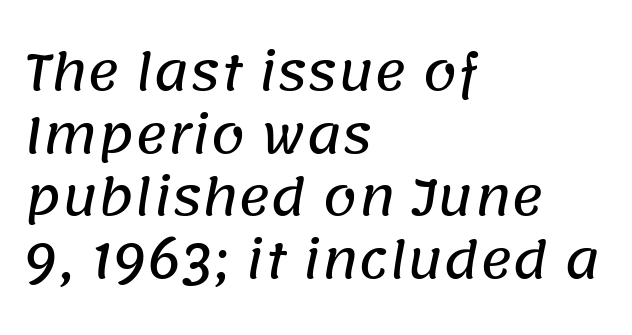
The image shows 49 px sans-serif type; set left-aligned, normal line spacing (1.28x), normal letter spacing, not underlined; low stroke contrast and a large x-height.
